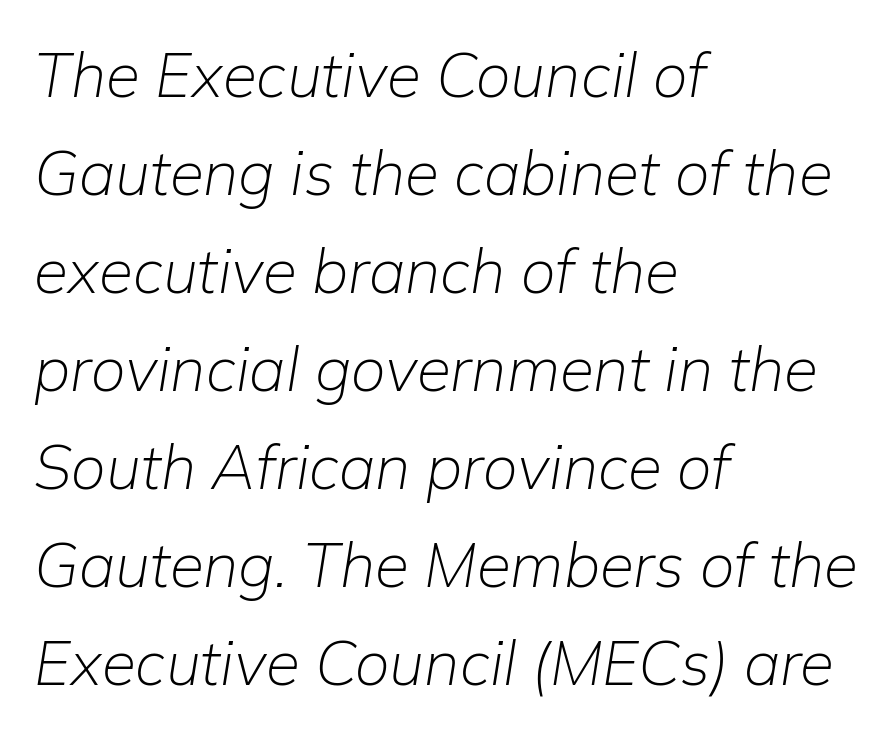
The image shows 62 px light type, italic (leaning right); set left-aligned, normal line spacing (1.58x), normal letter spacing, not underlined; low stroke contrast and a medium x-height.
